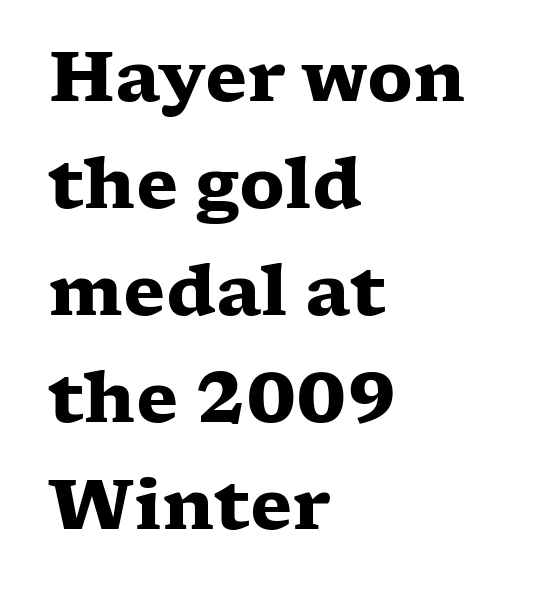
Caption: standard tracking, unaltered. A typesetter would call this leading conventional body-copy spacing. The space directly below the letters is spotless. The rendering uses a bold face; every stroke is thick and dark. If you drew a line through each stem, it would be perfectly vertical.
